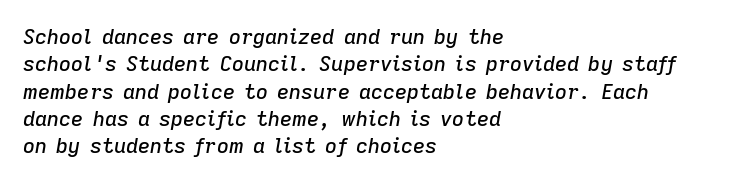
The image shows 21 px text type, italic (leaning right); set left-aligned, normal line spacing (1.3x), normal letter spacing, not underlined.
